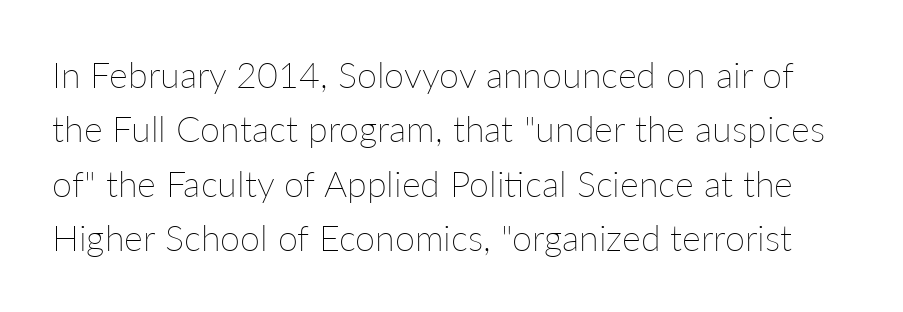
This rendering features lettering with no underline. Between one letter and the next there's only the usual sliver of space. The axis of the letterforms is exactly vertical. The passage shown is not bold in any degree.
